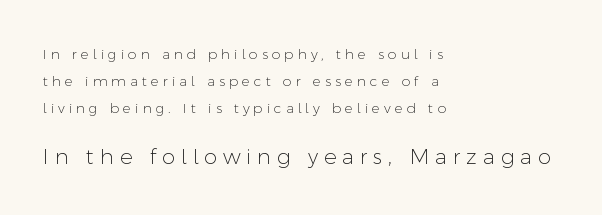
Q: Is the text bold? A: No.
Q: Is the text italic (slanted)? A: No, it is upright.
Q: Is the text underlined? A: No.
Q: How is the paragraph aligned? A: Left-aligned.
Q: Is the spacing between letters normal or unusually wide? A: Unusually wide.
Q: Is the spacing between lines tight, normal or loose? A: Loose.
Q: Which block of text is set in a larger size, the first (top) or the second (bottom)? A: The second (bottom) one.
